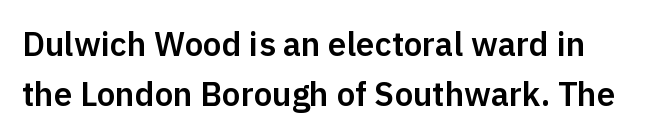
The lettering holds an erect, upright posture throughout. Compared with typical body copy, the letter spacing here is the same. Each letter keeps its own natural width here, so spacing adapts to shape. In terms of letterform style, serifs are entirely absent.
